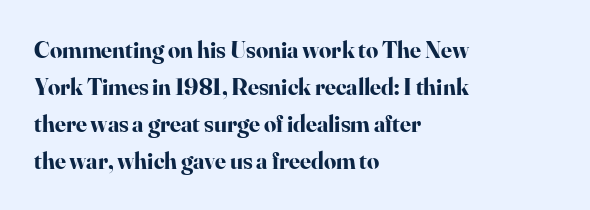
The image shows 24 px bold type, upright; set left-aligned, normal line spacing (1.54x), normal letter spacing, not underlined.
